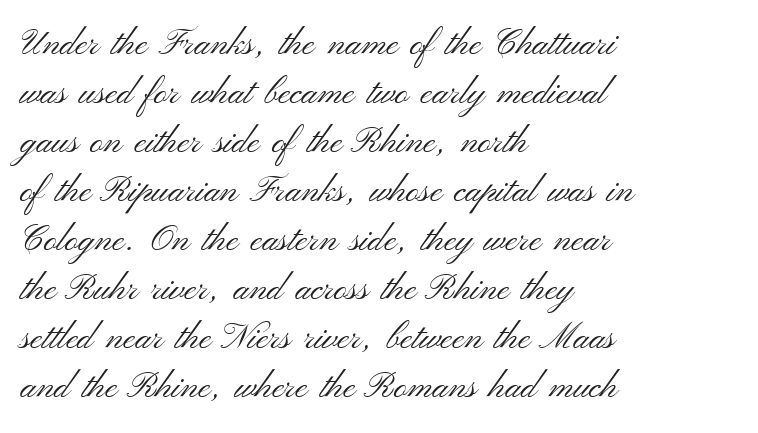
{"serif": "no", "bold": "no", "weight": "light", "width": "wide", "stroke_contrast": "medium", "x_height": "small", "monospaced": "no", "underline": "no", "align": "left", "line_spacing": "normal", "line_spacing_ratio": 1.36, "letter_spacing": "normal", "letter_spacing_em": 0.0, "glyph_px": 36}
